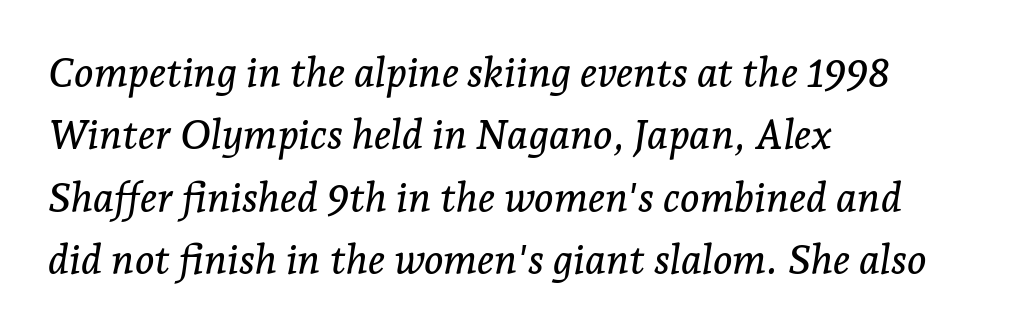
{"serif": "yes", "italic": "yes", "lean": "right", "slant_degrees": 7, "width": "normal", "stroke_contrast": "low", "x_height": "medium", "monospaced": "no", "underline": "no", "align": "left", "line_spacing": "normal", "line_spacing_ratio": 1.52, "letter_spacing": "normal", "letter_spacing_em": 0.0, "glyph_px": 41}
